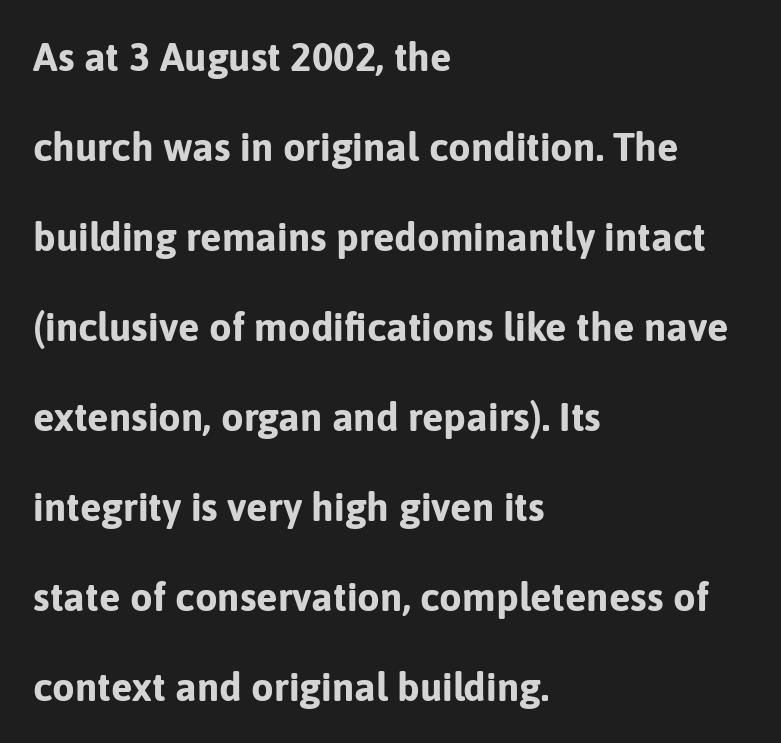
The image shows 40 px bold sans-serif type, upright; set left-aligned, loose line spacing (2.25x), normal letter spacing, not underlined; low stroke contrast and a medium x-height.
